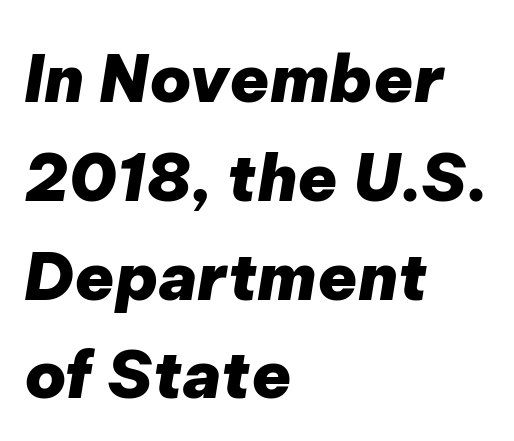
{"italic": "yes", "lean": "right", "slant_degrees": 9, "bold": "yes", "weight": "heavy", "width": "normal", "stroke_contrast": "low", "x_height": "medium", "monospaced": "no", "underline": "no", "align": "left", "line_spacing": "normal", "line_spacing_ratio": 1.52, "letter_spacing": "normal", "letter_spacing_em": 0.0, "glyph_px": 65}
